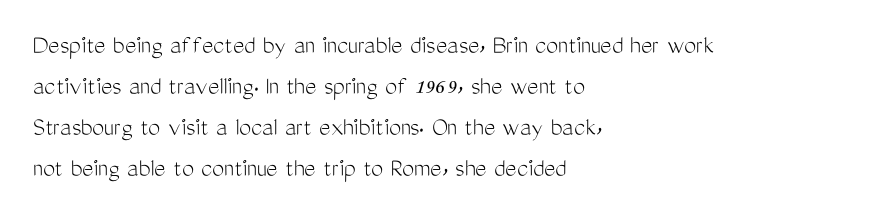
Q: Is the text bold? A: No.
Q: Is the text italic (slanted)? A: No, it is upright.
Q: Is the text underlined? A: No.
Q: How is the paragraph aligned? A: Left-aligned.
Q: Is the spacing between letters normal or unusually wide? A: Normal.
Q: Is the spacing between lines tight, normal or loose? A: Normal.
